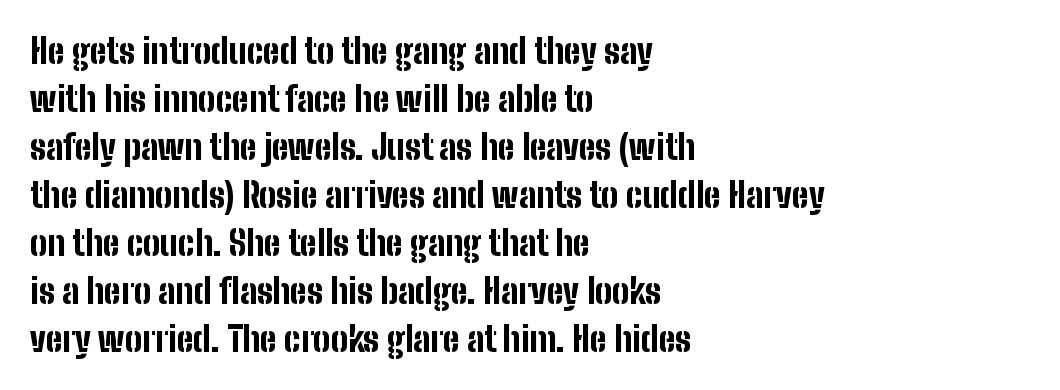
The image shows 34 px bold, condensed sans-serif type, upright; set left-aligned, normal line spacing (1.41x), normal letter spacing, not underlined; low stroke contrast and a medium x-height.
